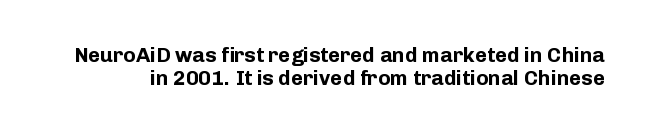
The image shows 21 px bold type, upright; set tight line spacing (1.08x), normal letter spacing, not underlined.
